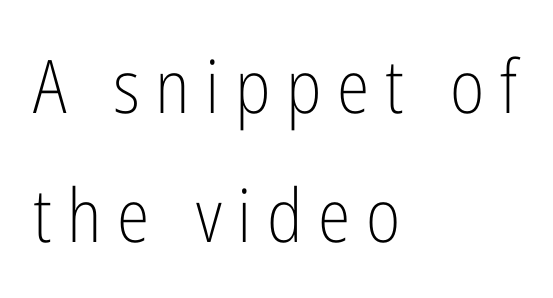
Is the type heavy? It reads as light-to-regular instead. If you drew a line through each stem, it would be perfectly vertical. Serifs: no, the terminals of the letterforms are clean. Notice how the passage keeps a crisp vertical edge on the left only. Here the designer chose a conventional face with non-uniform glyph widths. Plain, unruled lines of type.
